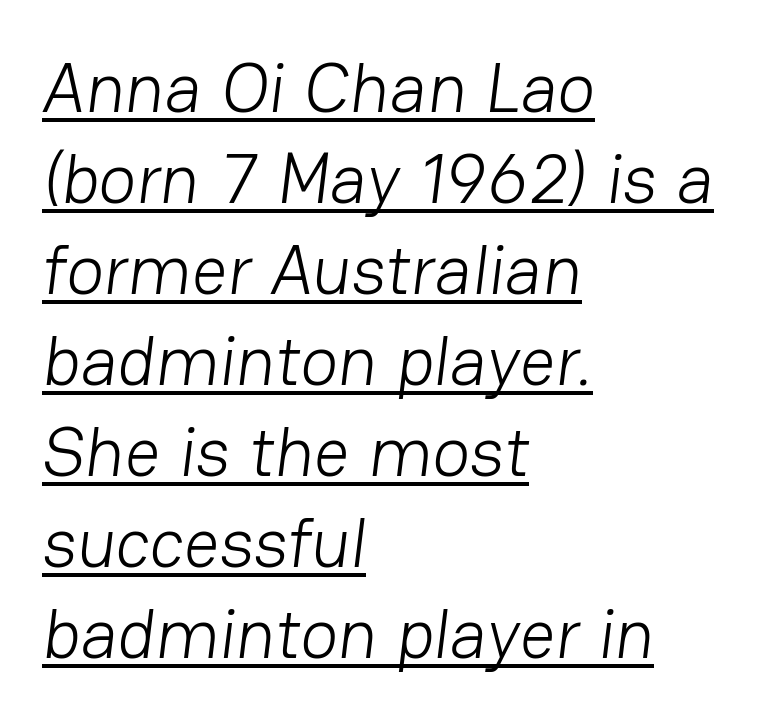
Q: Is the text bold? A: No.
Q: Is the typeface a serif or a sans-serif typeface? A: Sans-serif.
Q: Is the text underlined? A: Yes.
Q: How is the paragraph aligned? A: Left-aligned.
Q: Is the spacing between letters normal or unusually wide? A: Normal.
Q: Is the spacing between lines tight, normal or loose? A: Normal.
Q: Width (condensed, normal, or wide)? A: Normal.
Q: Stroke contrast? A: Low.
Q: x-height? A: Medium.
Q: Monospaced? A: No.
